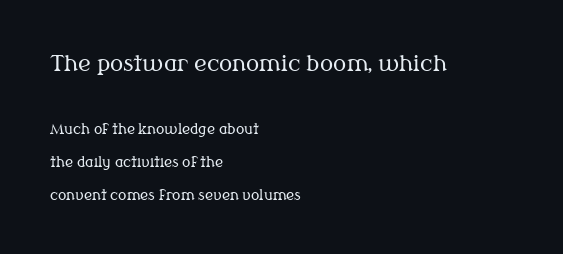
Q: Is the text bold? A: No.
Q: Is the text italic (slanted)? A: No, it is upright.
Q: Is the text underlined? A: No.
Q: How is the paragraph aligned? A: Left-aligned.
Q: Is the spacing between letters normal or unusually wide? A: Normal.
Q: Is the spacing between lines tight, normal or loose? A: Loose.
Q: Which block of text is set in a larger size, the first (top) or the second (bottom)? A: The first (top) one.
